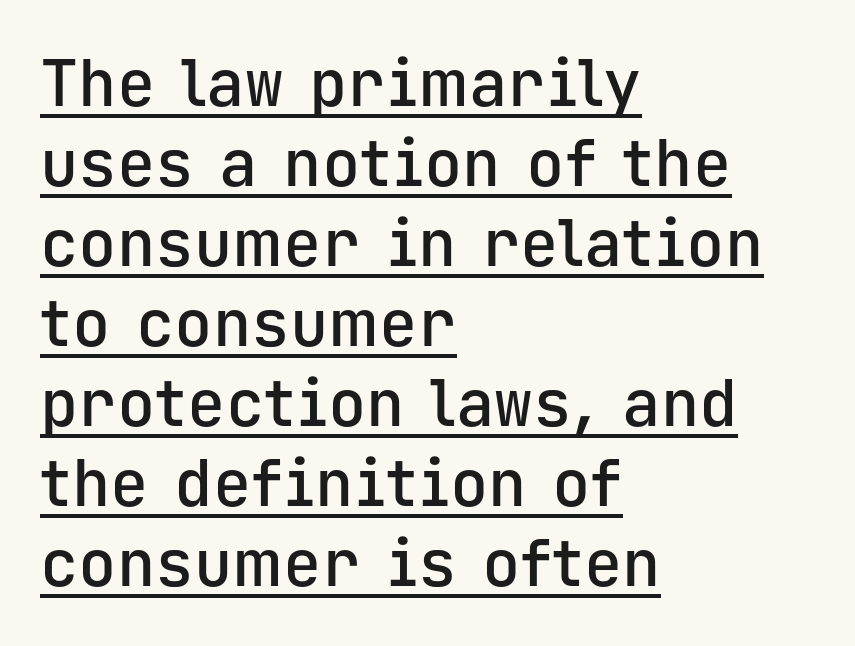
Q: Is the text bold? A: Semi-bold.
Q: Is the text italic (slanted)? A: No, it is upright.
Q: Is the typeface a serif or a sans-serif typeface? A: Sans-serif.
Q: Is the text underlined? A: Yes.
Q: How is the paragraph aligned? A: Left-aligned.
Q: Is the spacing between letters normal or unusually wide? A: Normal.
Q: Is the spacing between lines tight, normal or loose? A: Normal.
Q: Width (condensed, normal, or wide)? A: Normal.
Q: Stroke contrast? A: Low.
Q: x-height? A: Medium.
Q: Monospaced? A: Yes.
